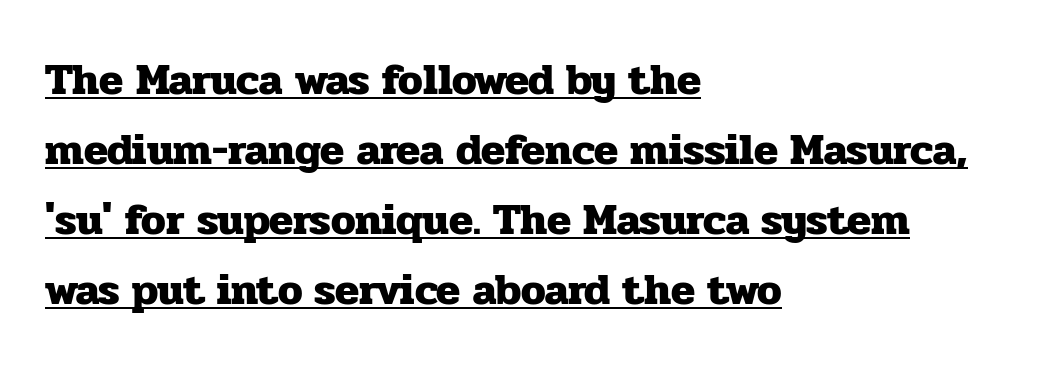
The image shows 44 px heavy serif type, upright; set left-aligned, normal line spacing (1.59x), normal letter spacing, underlined; low stroke contrast and a medium x-height.
